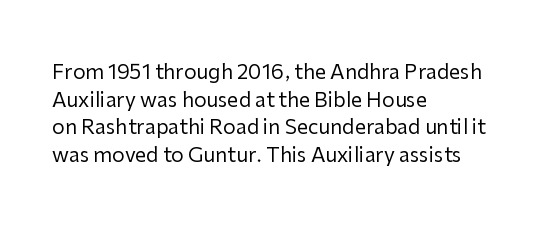
Q: Is the text bold? A: No.
Q: Is the text italic (slanted)? A: No, it is upright.
Q: Is the text underlined? A: No.
Q: How is the paragraph aligned? A: Left-aligned.
Q: Is the spacing between letters normal or unusually wide? A: Normal.
Q: Is the spacing between lines tight, normal or loose? A: Normal.
